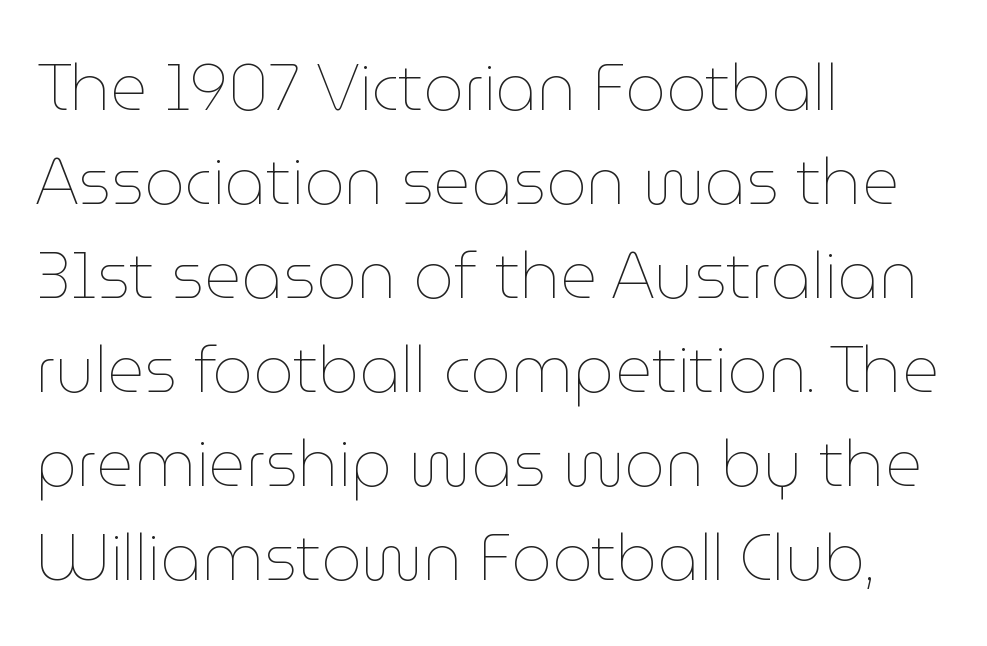
Vertical spacing — default. Is this a heavy cut? Hardly; it is regular or lighter. Do the characters align in a grid? No, the font is proportional. The horizontal fit of the characters is conventional and even. Casual observation: everything's shoved over to the left.
